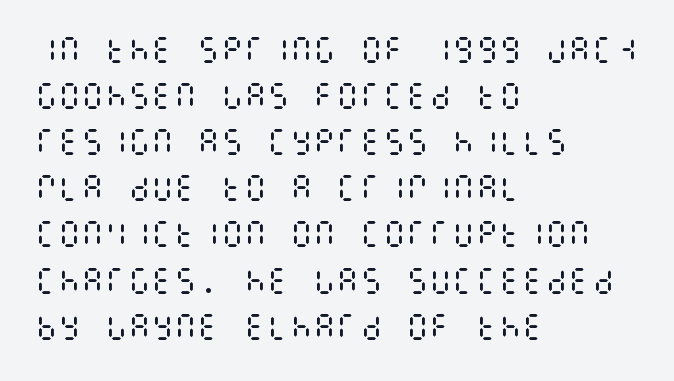
Q: Is the text bold? A: No.
Q: Is the text italic (slanted)? A: No, it is upright.
Q: Is the text underlined? A: No.
Q: How is the paragraph aligned? A: Left-aligned.
Q: Is the spacing between letters normal or unusually wide? A: Normal.
Q: Is the spacing between lines tight, normal or loose? A: Normal.
Q: Width (condensed, normal, or wide)? A: Condensed.
Q: Stroke contrast? A: Medium.
Q: x-height? A: Large.
